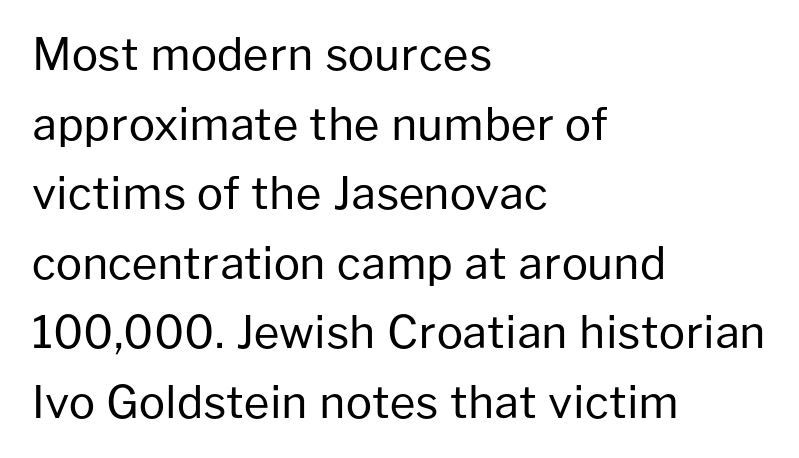
Q: Is the text bold? A: No.
Q: Is the text italic (slanted)? A: No, it is upright.
Q: Is the typeface a serif or a sans-serif typeface? A: Sans-serif.
Q: Is the text underlined? A: No.
Q: How is the paragraph aligned? A: Left-aligned.
Q: Is the spacing between letters normal or unusually wide? A: Normal.
Q: Is the spacing between lines tight, normal or loose? A: Normal.
Q: Width (condensed, normal, or wide)? A: Normal.
Q: Stroke contrast? A: Low.
Q: x-height? A: Medium.
Q: Monospaced? A: No.
